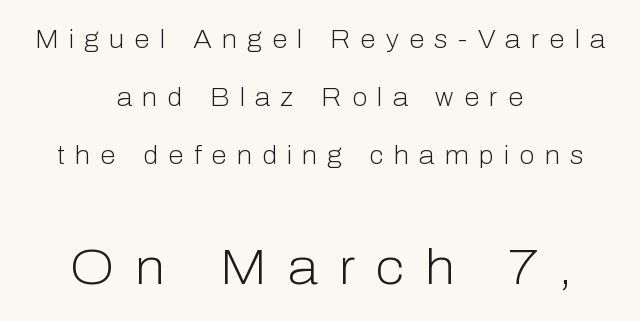
Caption: face not bold, strokes unweighted. Line starts and ends both wander, symmetrically. Unlike italic type, these characters show no tilt at all. The rendering inserts visible extra space after every character. Spacing verdict: proportional, widths tailored to each character. Descenders are the only things crossing below the line.
